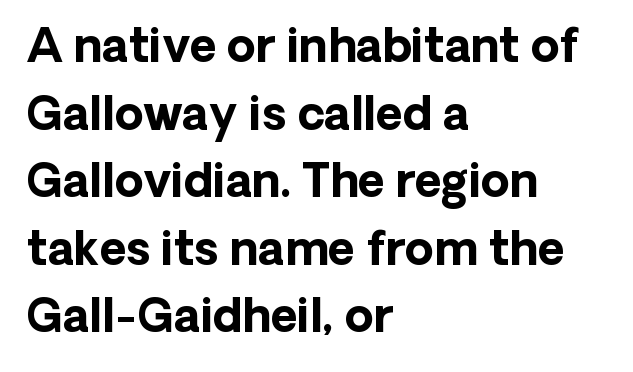
How would I describe the line gaps? Plain and ordinary. Casual observation: everything's shoved over to the left. On the weight axis this lands at bold, roughly 700. The rendering uses natural spacing where letterforms have individual widths. Spacing between characters is what you'd get straight out of the box. The letters carry no serifs — their stems end cleanly without finishing strokes.
